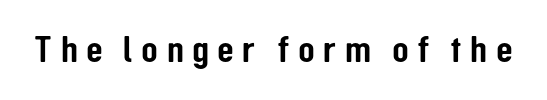
Does extra space separate the letters? Yes, quite a lot of it. Proportional: the letters do not fall into vertical columns. The passage shown is typeset with a sans-serif family. Descender tails drop into unmarked territory. Every stem runs plumb, perpendicular to the baseline.
